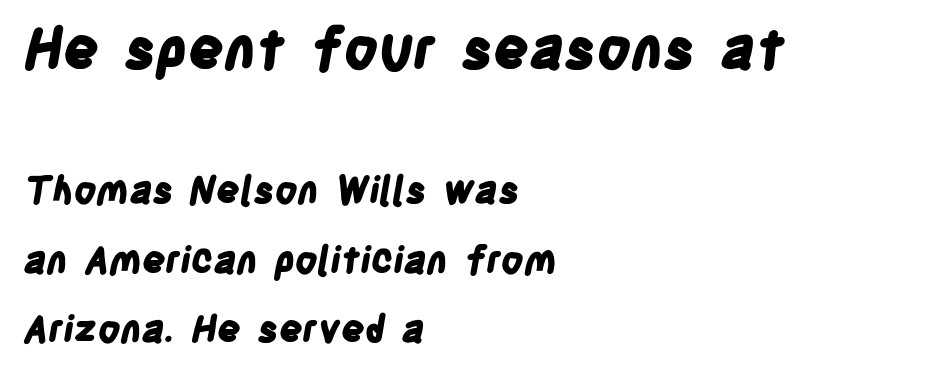
To sum up the face: it is a sans, with no serifs. Default kerning and tracking; the words read as compact shapes. Typeset ragged right — the left edge is the straight one. Plenty of ink on the page — the face is bold.
